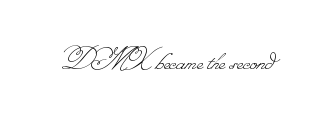
The image shows 33 px thin type; set normal letter spacing, not underlined; low stroke contrast.
